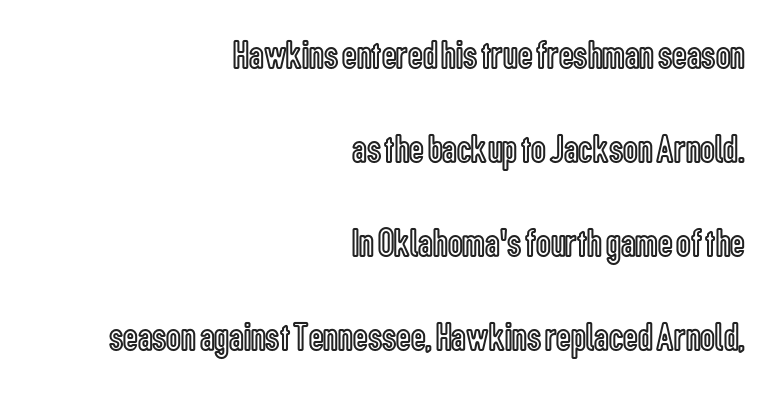
The image shows 41 px condensed type, upright; set right-aligned, loose line spacing (2.29x), normal letter spacing, not underlined; a medium x-height.
